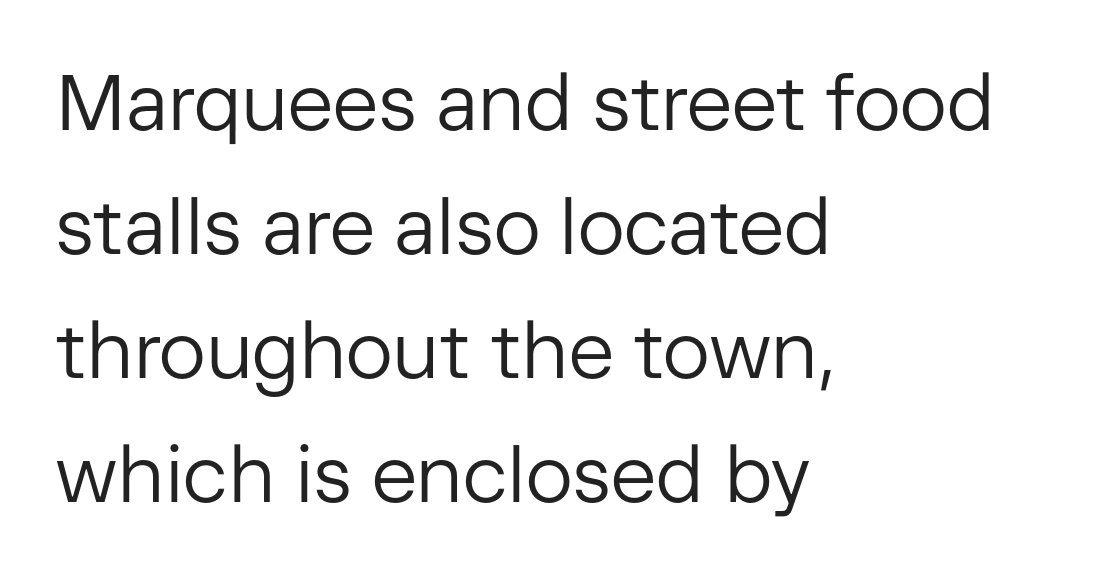
The image shows 78 px regular-weight sans-serif type, upright; set left-aligned, normal line spacing (1.59x), normal letter spacing, not underlined; low stroke contrast and a medium x-height.
